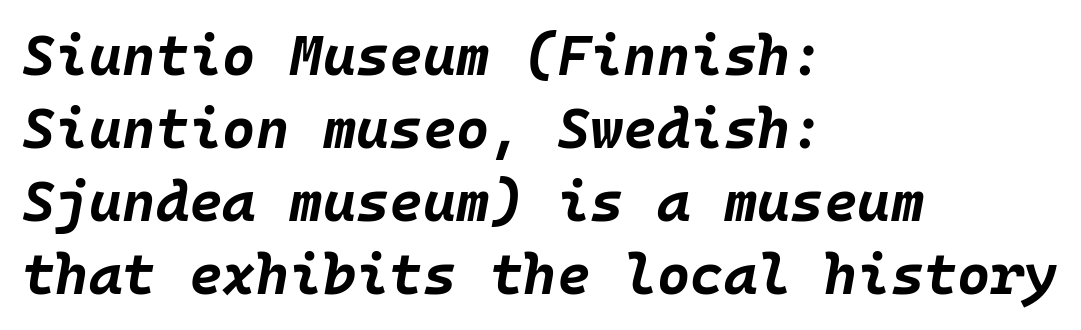
The font is running at its bold setting. Line spacing here is normal. Here the designer chose a console-style face with uniform glyph widths. The face used here has a pronounced slope to its letters.
